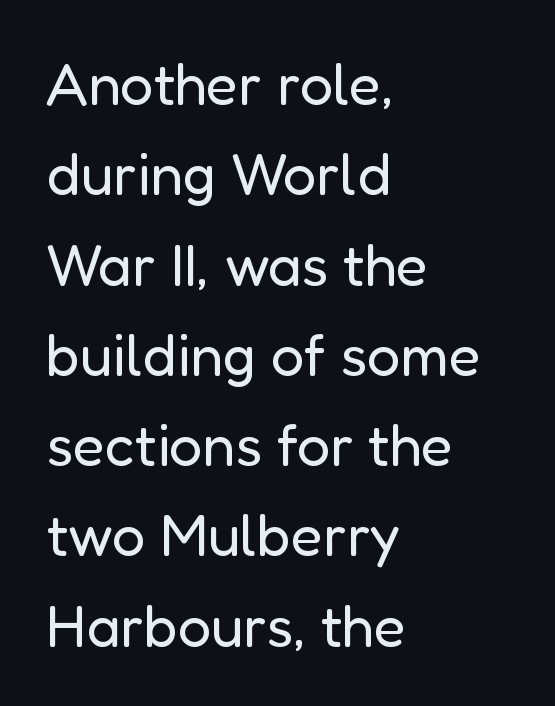
{"serif": "no", "italic": "no", "bold": "no", "weight": "regular", "width": "normal", "stroke_contrast": "low", "x_height": "medium", "monospaced": "no", "underline": "no", "align": "left", "line_spacing": "normal", "line_spacing_ratio": 1.53, "letter_spacing": "normal", "letter_spacing_em": 0.0, "glyph_px": 59}
